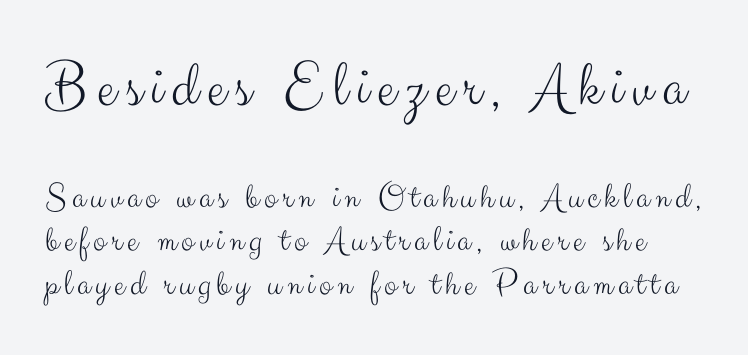
{"serif": "no", "bold": "no", "weight": "light", "width": "normal", "stroke_contrast": "medium", "x_height": "small", "monospaced": "no", "underline": "no", "line_spacing_ratio": 1.17, "larger_block": "first", "size_ratio": 1.76, "glyph_px": 65}
